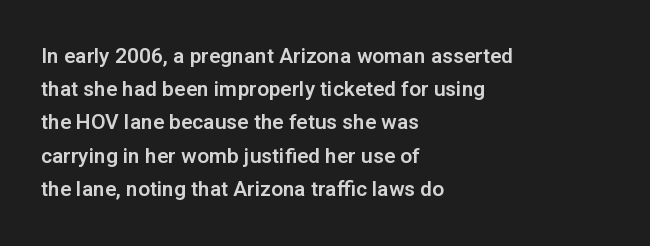
The image shows 21 px text type, upright; set left-aligned, normal line spacing (1.58x), normal letter spacing, not underlined.
